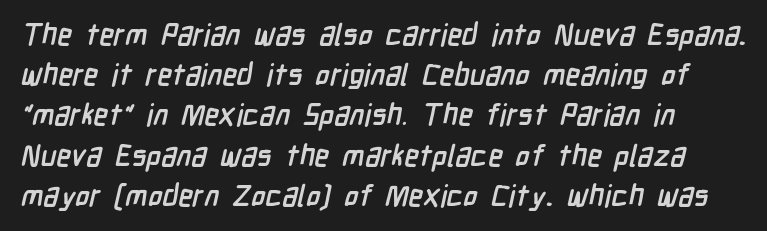
{"serif": "no", "bold": "yes", "weight": "semibold", "width": "condensed", "stroke_contrast": "low", "x_height": "medium", "monospaced": "no", "underline": "no", "align": "left", "line_spacing": "normal", "line_spacing_ratio": 1.34, "letter_spacing": "normal", "letter_spacing_em": 0.0, "glyph_px": 30}
